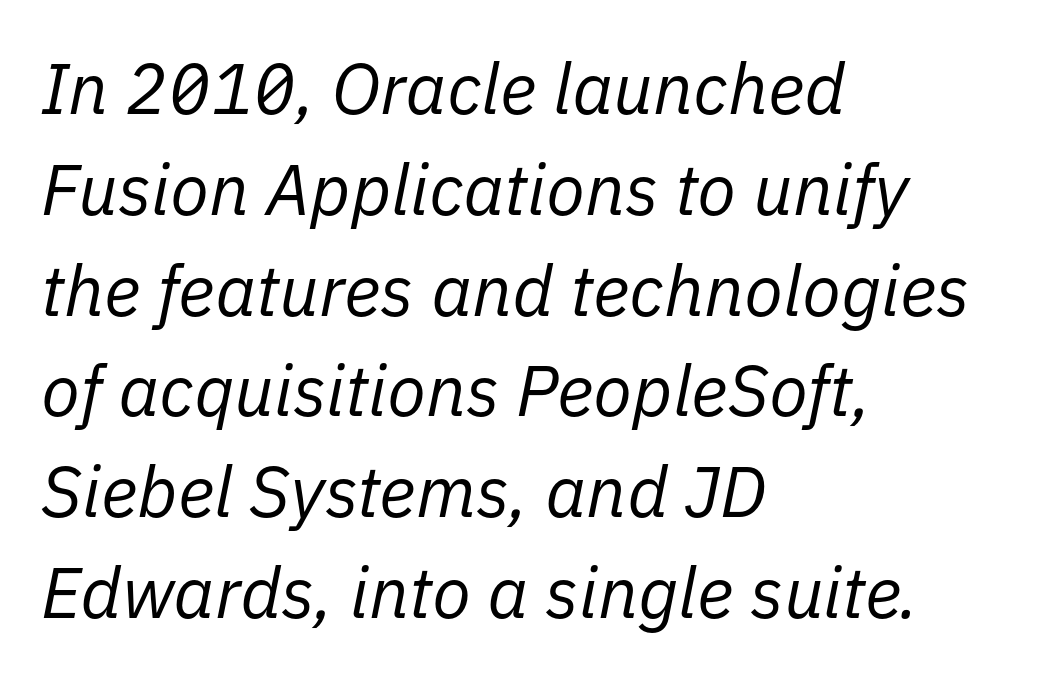
Q: Is the text bold? A: No.
Q: Is the text italic (slanted)? A: Yes, it leans right by about 11 degrees.
Q: Is the text underlined? A: No.
Q: How is the paragraph aligned? A: Left-aligned.
Q: Is the spacing between letters normal or unusually wide? A: Normal.
Q: Is the spacing between lines tight, normal or loose? A: Normal.
Q: Width (condensed, normal, or wide)? A: Normal.
Q: Stroke contrast? A: Low.
Q: x-height? A: Medium.
Q: Monospaced? A: No.
